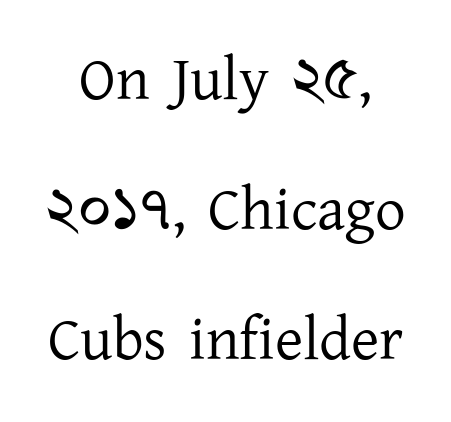
Q: Is the text bold? A: No.
Q: Is the text italic (slanted)? A: No, it is upright.
Q: Is the typeface a serif or a sans-serif typeface? A: Serif.
Q: Is the text underlined? A: No.
Q: How is the paragraph aligned? A: Centered.
Q: Is the spacing between letters normal or unusually wide? A: Normal.
Q: Is the spacing between lines tight, normal or loose? A: Loose.
Q: Width (condensed, normal, or wide)? A: Normal.
Q: Stroke contrast? A: Low.
Q: x-height? A: Medium.
Q: Monospaced? A: No.
